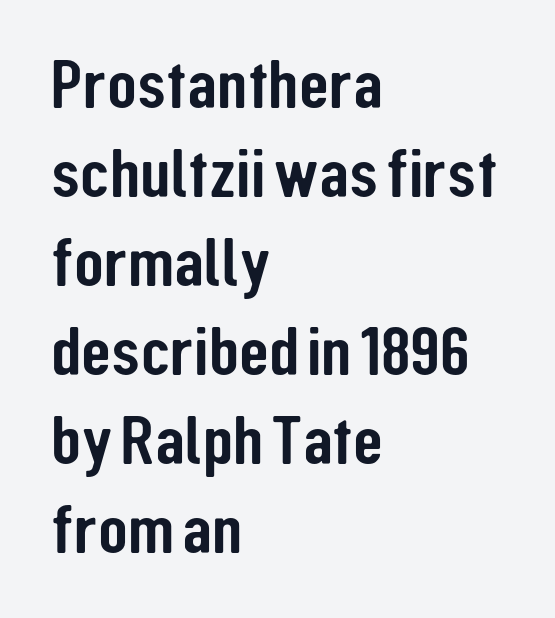
The image shows 69 px condensed sans-serif type, upright; set left-aligned, normal line spacing (1.29x), normal letter spacing, not underlined; low stroke contrast and a medium x-height.
